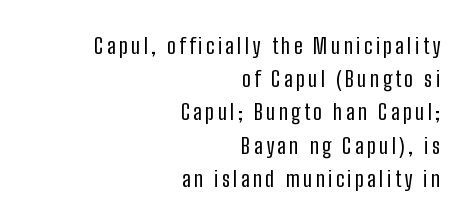
The image shows 22 px text type, upright; set right-aligned, normal line spacing (1.51x), not underlined.
